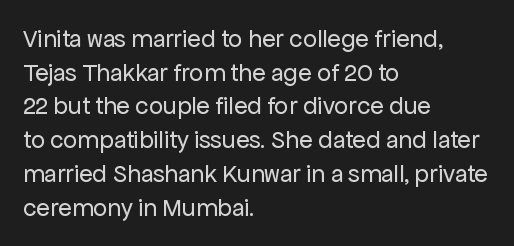
Honestly, there is no underline to notice here at all. When letters stand straight like this, we call the style roman or upright. The passage shown stacks its lines at a standard gap. Horizontal alignment here is leftward, the default for most running prose. Ink coverage per letter is moderate at most.
